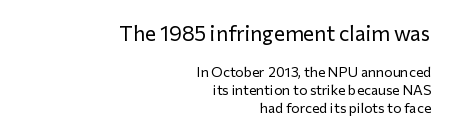
The image shows 21 px text type, upright; set right-aligned, normal line spacing (1.26x), normal letter spacing, not underlined; the first (top) block is 1.5x larger.
